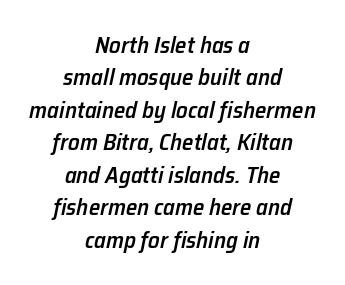
{"italic": "yes", "lean": "right", "slant_degrees": 12, "bold": "semi", "underline": "no", "align": "center", "line_spacing": "normal", "line_spacing_ratio": 1.41, "letter_spacing": "normal", "letter_spacing_em": 0.0, "glyph_px": 23}
